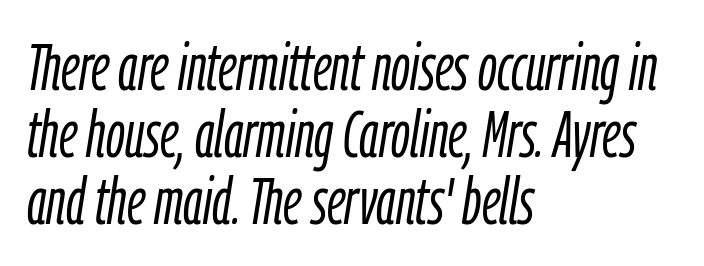
The image shows 65 px light, condensed type, italic (leaning right); set left-aligned, tight line spacing (1.03x), normal letter spacing, not underlined; low stroke contrast and a medium x-height.
